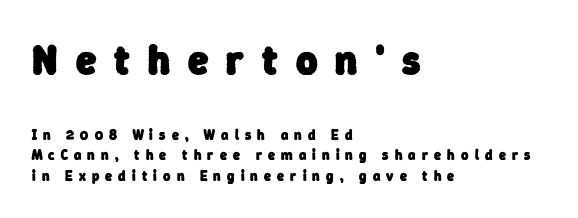
Q: Is the text bold? A: Yes.
Q: Is the typeface a serif or a sans-serif typeface? A: Sans-serif.
Q: Is the text underlined? A: No.
Q: How is the paragraph aligned? A: Left-aligned.
Q: Is the spacing between letters normal or unusually wide? A: Unusually wide.
Q: Is the spacing between lines tight, normal or loose? A: Normal.
Q: Which block of text is set in a larger size, the first (top) or the second (bottom)? A: The first (top) one.
Q: Width (condensed, normal, or wide)? A: Normal.
Q: Stroke contrast? A: Low.
Q: x-height? A: Medium.
Q: Monospaced? A: No.
